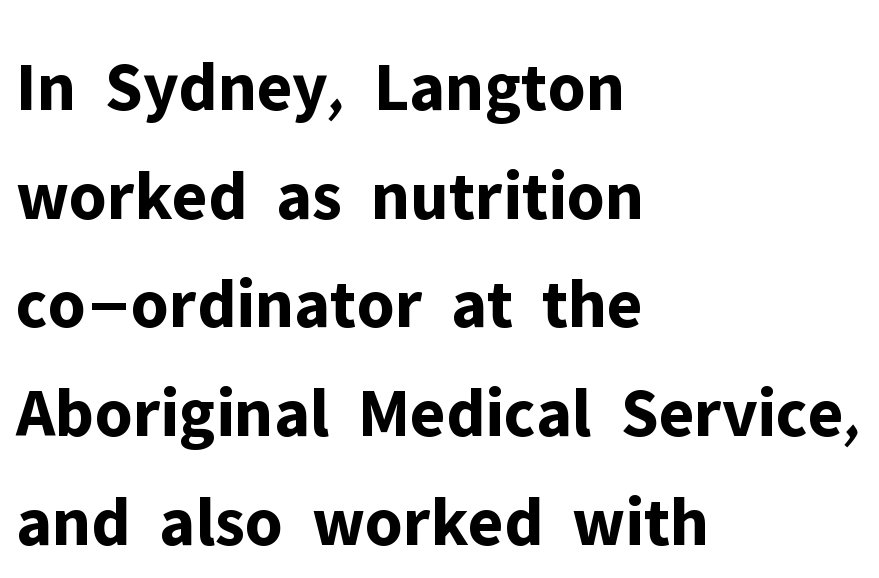
The image shows 71 px bold sans-serif type, upright; set left-aligned, normal line spacing (1.53x), normal letter spacing, not underlined; low stroke contrast and a medium x-height.
